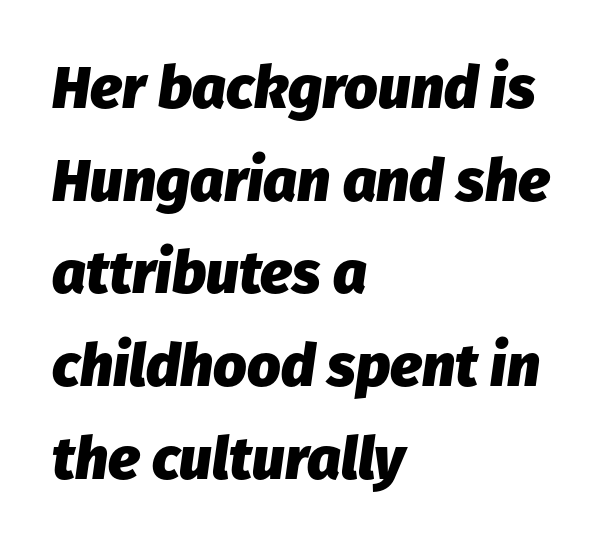
Q: Is the text bold? A: Yes.
Q: Is the text italic (slanted)? A: Yes, it leans right by about 8 degrees.
Q: Is the text underlined? A: No.
Q: How is the paragraph aligned? A: Left-aligned.
Q: Is the spacing between letters normal or unusually wide? A: Normal.
Q: Is the spacing between lines tight, normal or loose? A: Normal.
Q: Width (condensed, normal, or wide)? A: Normal.
Q: Stroke contrast? A: Low.
Q: x-height? A: Medium.
Q: Monospaced? A: No.
